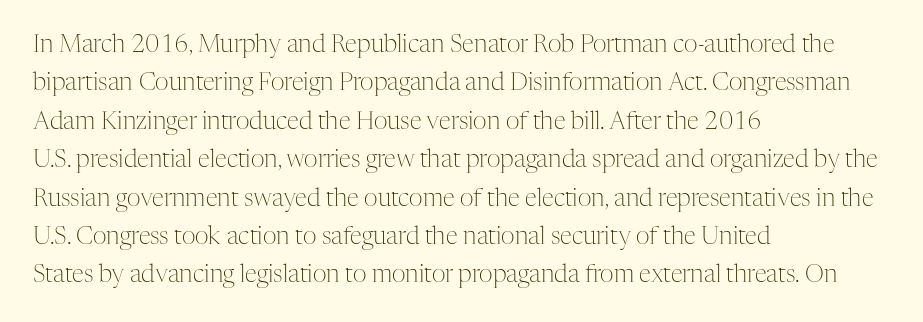
The image shows 24 px text type, upright; set left-aligned, normal line spacing (1.6x), normal letter spacing, not underlined.
